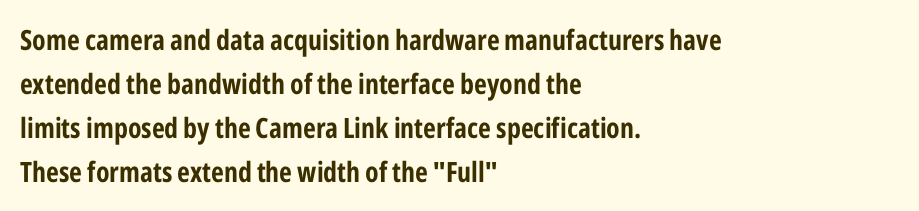
The image shows 28 px bold, condensed sans-serif type, upright; set left-aligned, normal line spacing (1.57x), normal letter spacing, not underlined; low stroke contrast and a medium x-height.
